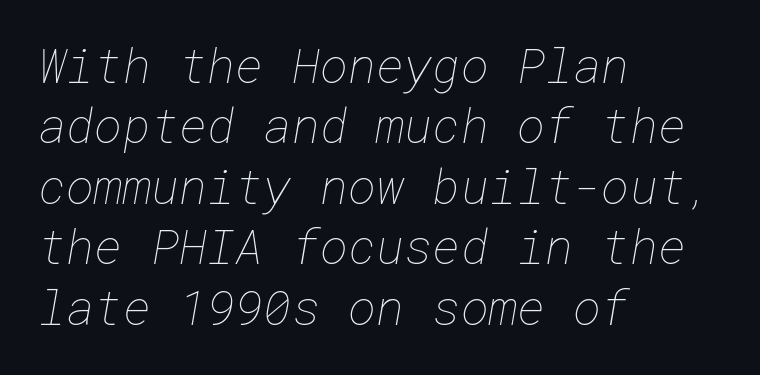
Q: Is the text bold? A: No.
Q: Is the text underlined? A: No.
Q: How is the paragraph aligned? A: Left-aligned.
Q: Is the spacing between letters normal or unusually wide? A: Normal.
Q: Is the spacing between lines tight, normal or loose? A: Normal.
Q: Width (condensed, normal, or wide)? A: Normal.
Q: Stroke contrast? A: Low.
Q: x-height? A: Medium.
